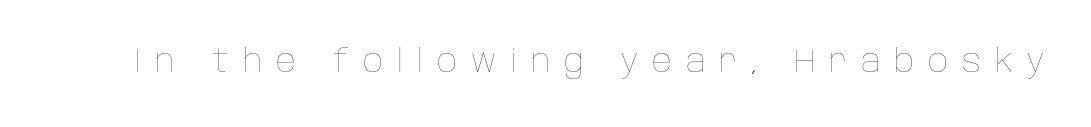
{"italic": "no", "bold": "no", "weight": "thin", "width": "normal", "stroke_contrast": "low", "x_height": "large", "monospaced": "no", "underline": "no", "letter_spacing": "wide", "letter_spacing_em": 0.45, "glyph_px": 31}
